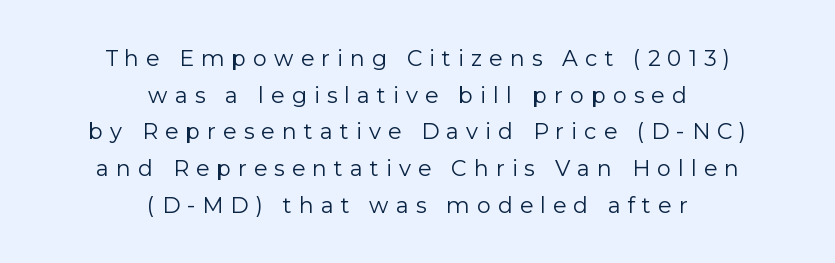
The image shows 22 px text type, upright; set centered, normal line spacing (1.67x), unusually wide letter spacing (+0.32 em), not underlined.
